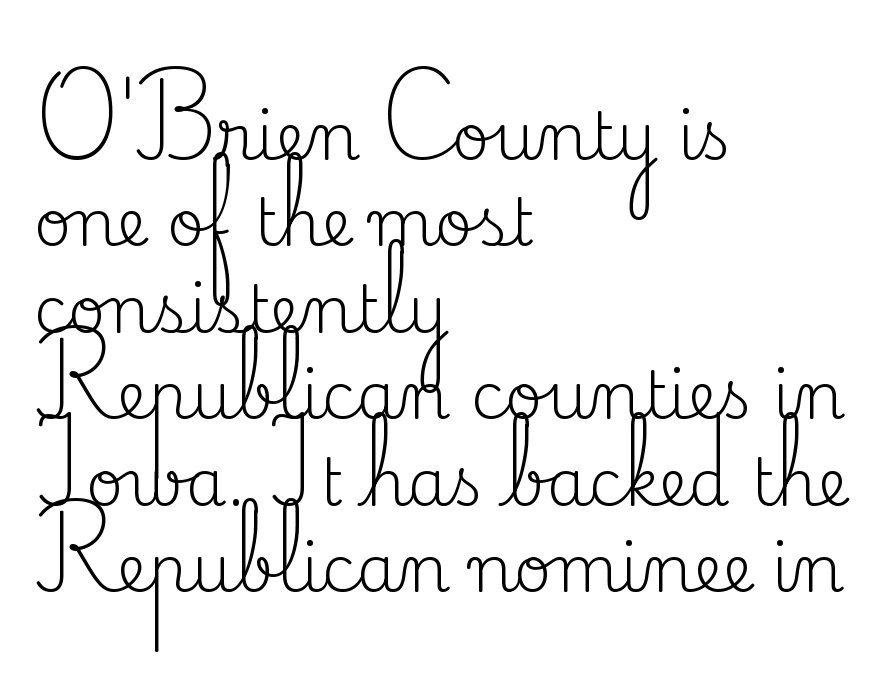
The image shows 65 px regular-weight serif type, upright; set left-aligned, normal line spacing (1.33x), normal letter spacing, not underlined; medium stroke contrast and a small x-height.
